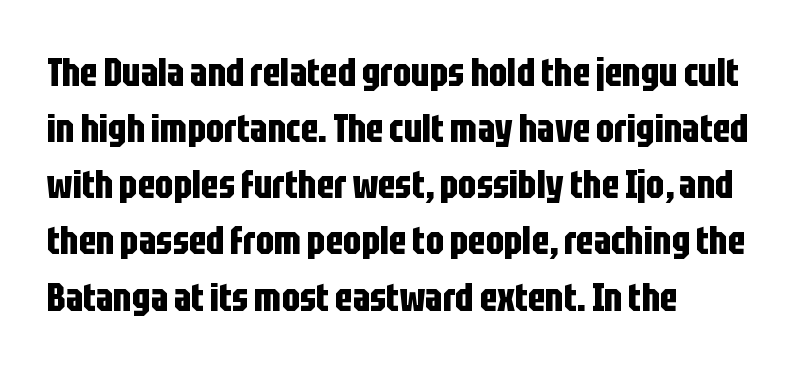
The image shows 39 px bold, condensed sans-serif type, upright; set left-aligned, normal line spacing (1.44x), normal letter spacing, not underlined; low stroke contrast and a large x-height.
